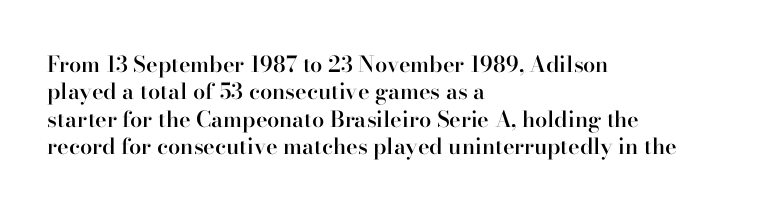
{"italic": "no", "bold": "semi", "underline": "no", "align": "left", "line_spacing": "normal", "line_spacing_ratio": 1.25, "letter_spacing": "normal", "letter_spacing_em": 0.0, "glyph_px": 22}
